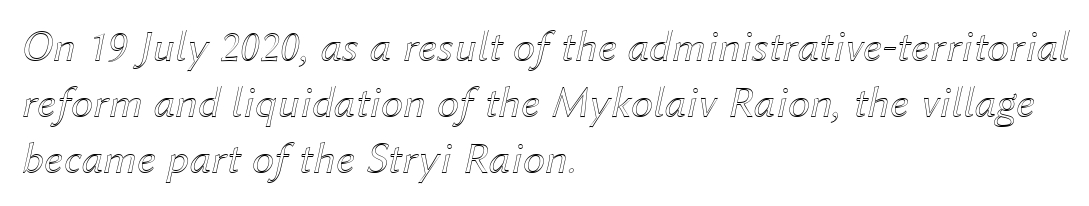
The letters advance in unequal steps, a hallmark of proportional type. The zone under the glyphs is completely vacant. Normally led — the rows are evenly, conventionally spaced. Posture: slanted. Default kerning and tracking; the words read as compact shapes. Where is the straight margin? On the left.
